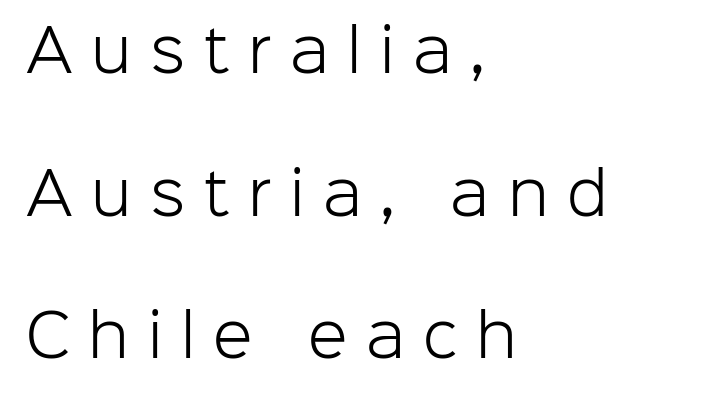
The image shows 58 px light sans-serif type, upright; set left-aligned, loose line spacing (2.46x), unusually wide letter spacing (+0.32 em), not underlined; low stroke contrast and a medium x-height.
